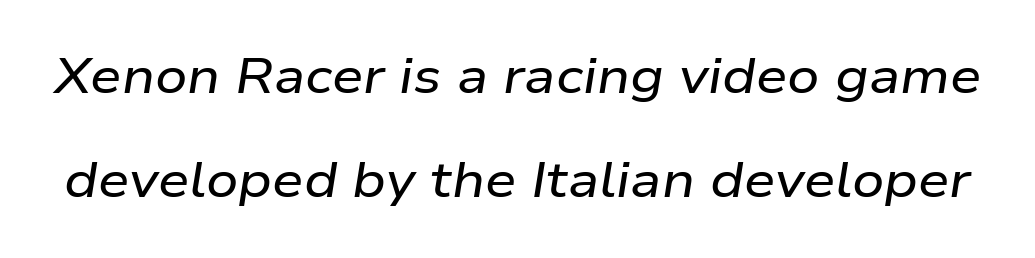
The image shows 50 px wide type, italic (leaning right); set loose line spacing (2.09x), normal letter spacing, not underlined; low stroke contrast and a medium x-height.
